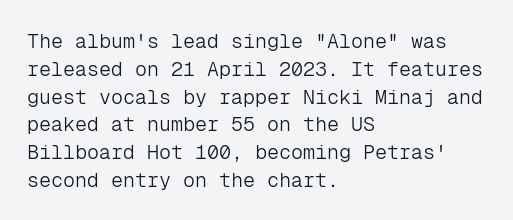
Q: Is the text bold? A: No.
Q: Is the text italic (slanted)? A: No, it is upright.
Q: Is the text underlined? A: No.
Q: How is the paragraph aligned? A: Left-aligned.
Q: Is the spacing between letters normal or unusually wide? A: Normal.
Q: Is the spacing between lines tight, normal or loose? A: Normal.
